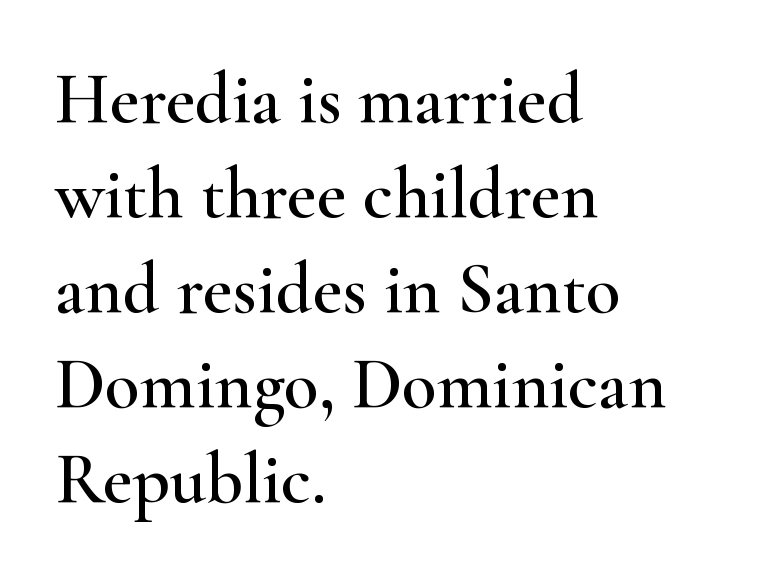
{"serif": "yes", "italic": "no", "width": "wide", "stroke_contrast": "high", "x_height": "small", "monospaced": "no", "underline": "no", "align": "left", "line_spacing": "normal", "line_spacing_ratio": 1.32, "letter_spacing": "normal", "letter_spacing_em": 0.0, "glyph_px": 72}
